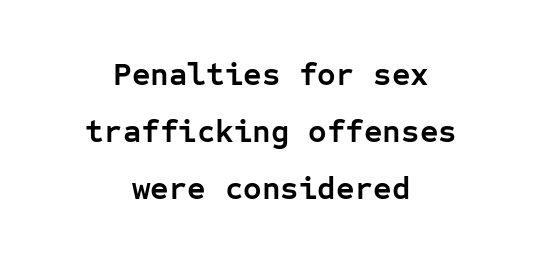
{"serif": "no", "italic": "no", "bold": "yes", "weight": "semibold", "width": "normal", "stroke_contrast": "low", "x_height": "medium", "monospaced": "yes", "underline": "no", "align": "center", "line_spacing_ratio": 1.78, "letter_spacing": "normal", "letter_spacing_em": 0.0, "glyph_px": 32}
